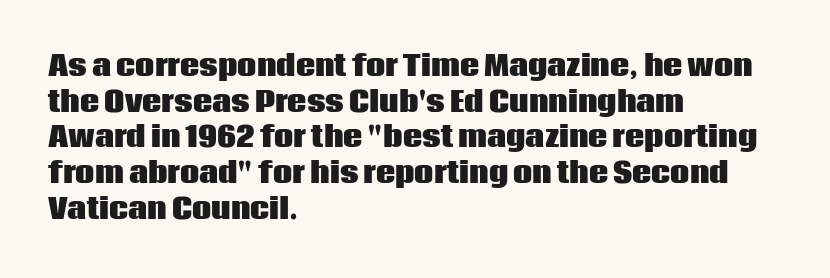
A typesetter would call this leading conventional body-copy spacing. Standard letterfit; no display-style spreading of the glyphs. The axis of the letterforms is exactly vertical. Typeset ragged right — the left edge is the straight one. Clear beneath every line of the passage. Each glyph is drawn with heavy, bold strokes.
